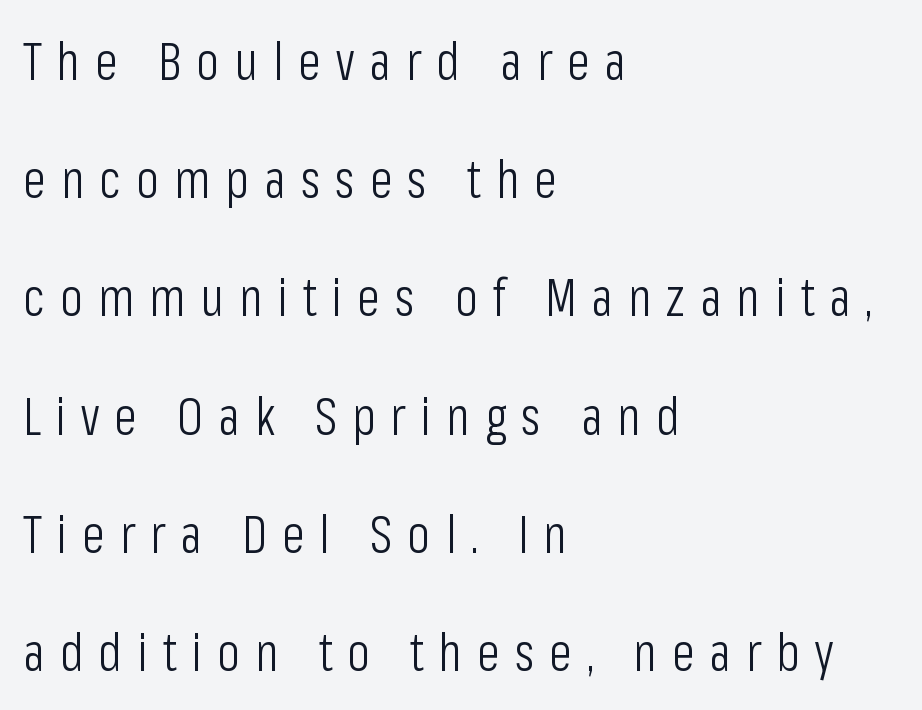
The image shows 53 px light, condensed sans-serif type, upright; set left-aligned, loose line spacing (2.23x), unusually wide letter spacing (+0.28 em), not underlined; low stroke contrast and a medium x-height.
